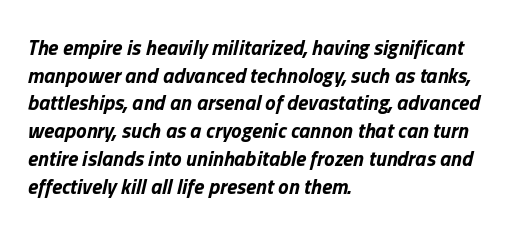
{"italic": "yes", "lean": "right", "slant_degrees": 13, "bold": "yes", "underline": "no", "align": "left", "line_spacing": "normal", "line_spacing_ratio": 1.32, "letter_spacing": "normal", "letter_spacing_em": 0.0, "glyph_px": 21}
